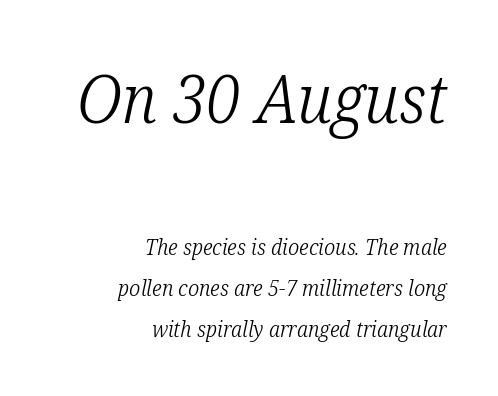
The image shows 67 px light, condensed serif type, italic (leaning right); set right-aligned, line spacing 1.88x, normal letter spacing, not underlined; the first (top) block is 3.05x larger; low stroke contrast and a medium x-height.
